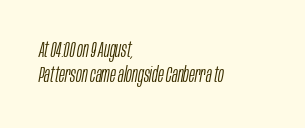
{"italic": "yes", "lean": "right", "slant_degrees": 10, "bold": "no", "underline": "no", "align": "left", "line_spacing": "tight", "line_spacing_ratio": 1.15, "letter_spacing": "normal", "letter_spacing_em": 0.0, "glyph_px": 22}
